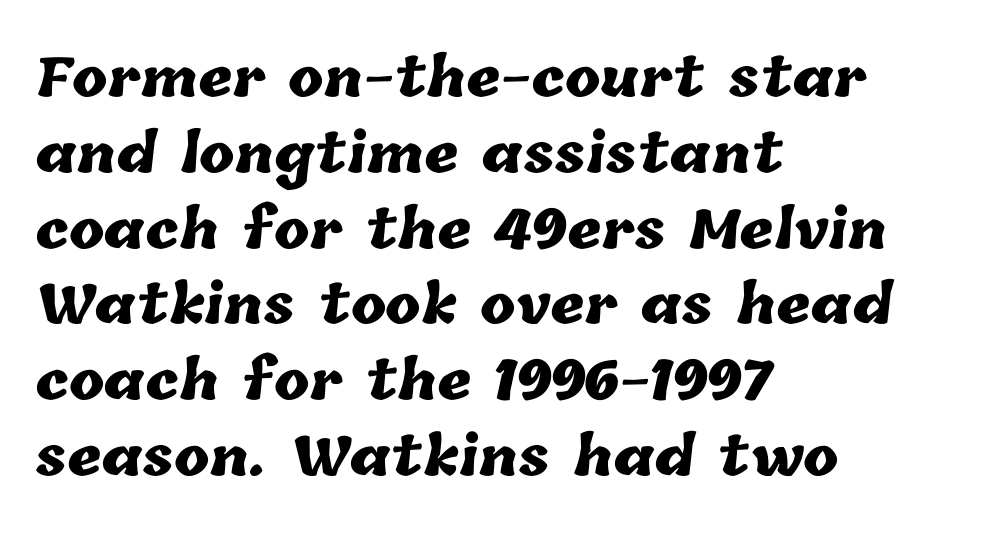
The image shows 53 px heavy type; set left-aligned, normal line spacing (1.43x), normal letter spacing, not underlined; low stroke contrast and a medium x-height.
